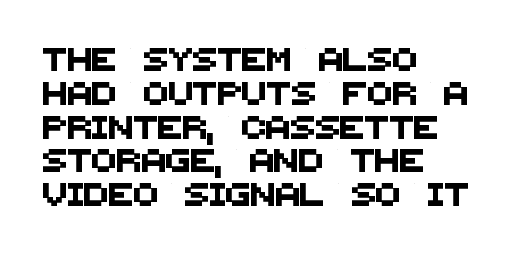
These lines are set flush left with a ragged right edge. The baseline area is clear. If you measured baseline to baseline, you'd find a middling distance. Observe the ordinary spacing: letters are neighbours, not strangers.
